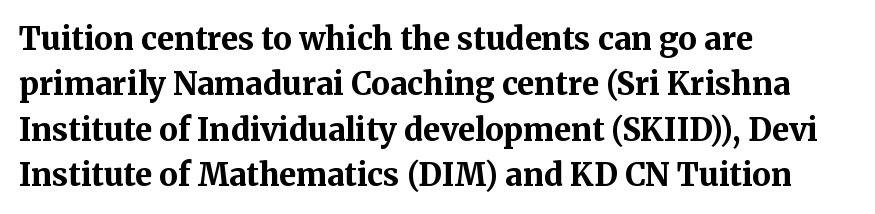
{"serif": "yes", "italic": "no", "bold": "yes", "weight": "bold", "width": "normal", "stroke_contrast": "medium", "x_height": "medium", "monospaced": "no", "underline": "no", "align": "left", "line_spacing": "normal", "line_spacing_ratio": 1.46, "letter_spacing": "normal", "letter_spacing_em": 0.0, "glyph_px": 31}
